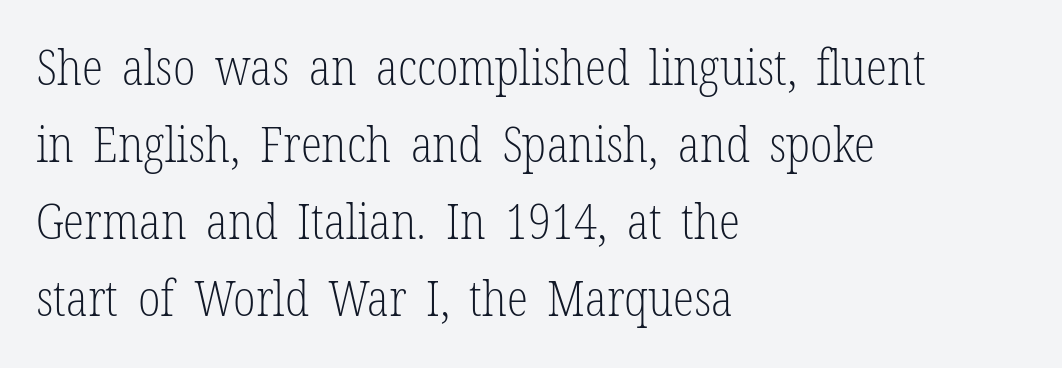
The image shows 49 px light, condensed serif type, upright; set left-aligned, normal line spacing (1.57x), normal letter spacing, not underlined; low stroke contrast and a medium x-height.
